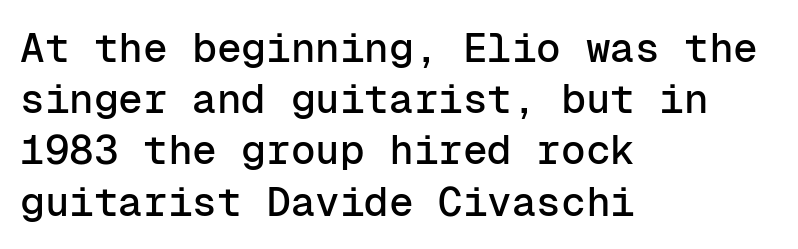
The image shows 41 px sans-serif type, upright, monospaced; set left-aligned, normal line spacing (1.25x), normal letter spacing, not underlined; low stroke contrast and a medium x-height.
